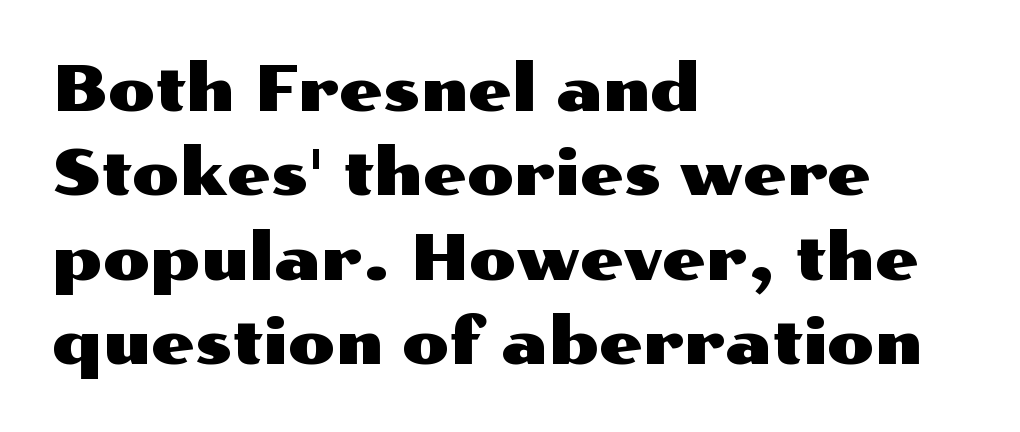
Short and long lines alike share a common starting point at left. This rendering features lettering with no underline. Honestly, the row spacing looks completely unremarkable. Caption: standard tracking, unaltered. Spacing verdict: proportional, widths tailored to each character. The characters display no serif detailing; their extremities are plain.
